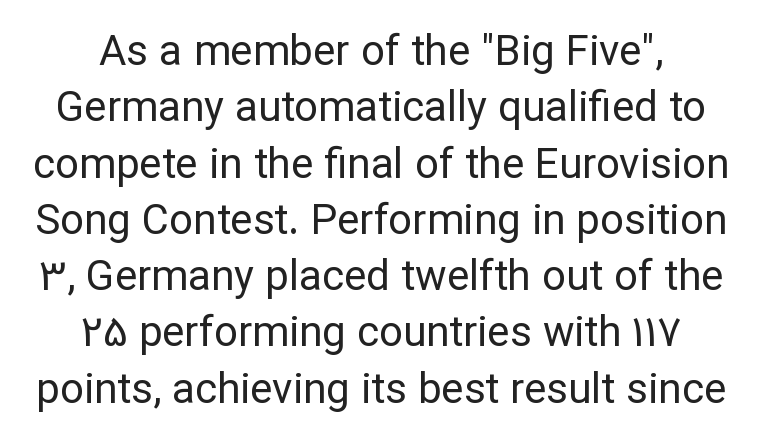
The text block is weighted toward neither margin, spreading evenly from the middle. Is this a sans? Yes — the strokes have no serifs. Caption: face not bold, strokes unweighted. Summary of vertical rhythm: regular, with standard interline spacing.
